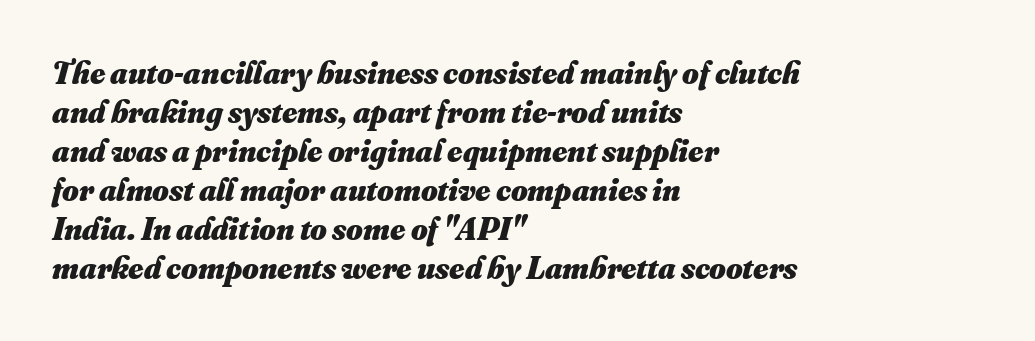
Q: Is the text bold? A: Yes.
Q: Is the text underlined? A: No.
Q: How is the paragraph aligned? A: Left-aligned.
Q: Is the spacing between letters normal or unusually wide? A: Normal.
Q: Width (condensed, normal, or wide)? A: Normal.
Q: Stroke contrast? A: Medium.
Q: x-height? A: Small.
Q: Monospaced? A: No.
